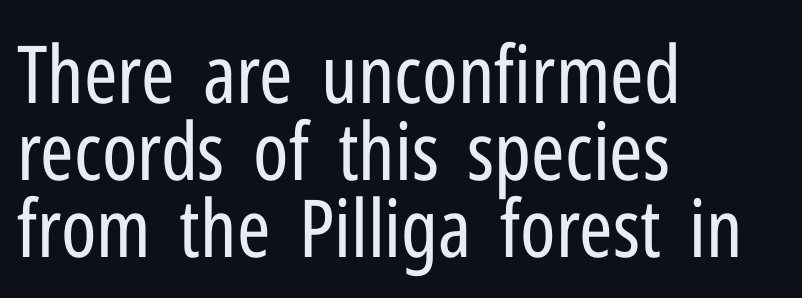
In terms of leading, this rendering errs on the cramped side. Posture: straight, roman, zero tilt. Glance below the letters and you will spot only blank space. Line beginnings align vertically; line endings do not. A light-to-regular cut is what we see here. The text was rendered using a sans face with plain stroke endings.
